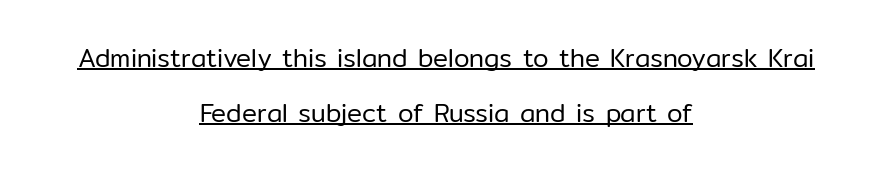
Bold? No — there's no thickening of the strokes. The letters stand straight up with perfectly vertical stems. Teacher's note: observe the equal gaps on both sides — that is centered alignment. Students, observe the line beneath the letters — that is underlining. Each word holds together tightly as a unit, with standard inter-letter gaps. A typesetter would call this leading open, well beyond the default.
